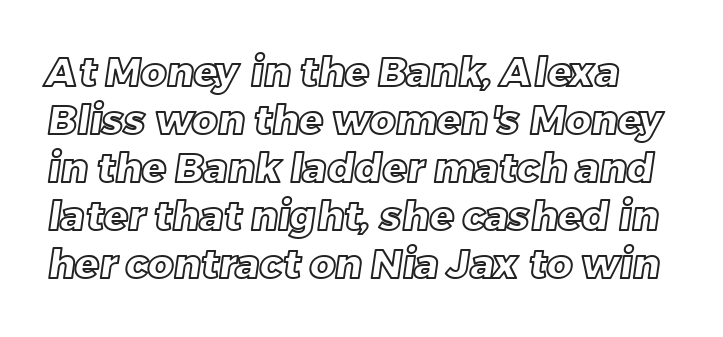
Caption: standard tracking, unaltered. Quick note: underline off. Here the designer chose a conventional face with non-uniform glyph widths.
